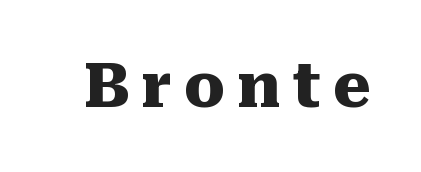
{"serif": "yes", "italic": "no", "bold": "yes", "weight": "heavy", "width": "normal", "stroke_contrast": "medium", "x_height": "medium", "monospaced": "no", "underline": "no", "glyph_px": 61}
